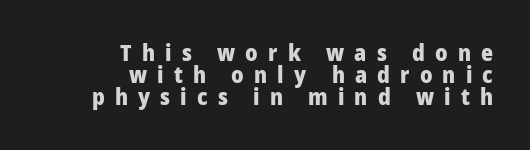
Typeset ragged left — the right edge is the straight one. The rendering inserts visible extra space after every character. Nobody drew a line under any word here. This is roman type, the default non-slanted kind.
